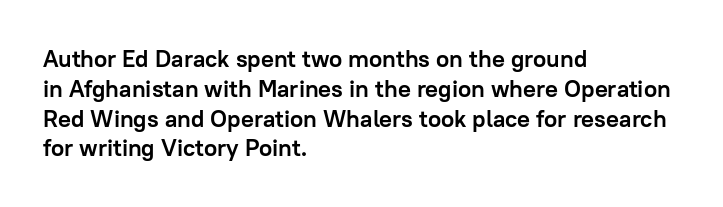
The image shows 24 px bold type, upright; set left-aligned, line spacing 1.24x, normal letter spacing, not underlined.
